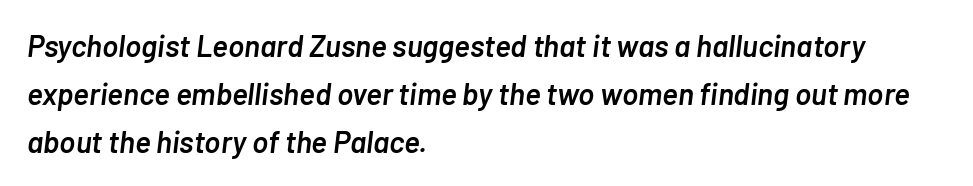
The image shows 30 px semibold type, italic (leaning right); set left-aligned, normal line spacing (1.6x), normal letter spacing, not underlined; low stroke contrast and a medium x-height.
